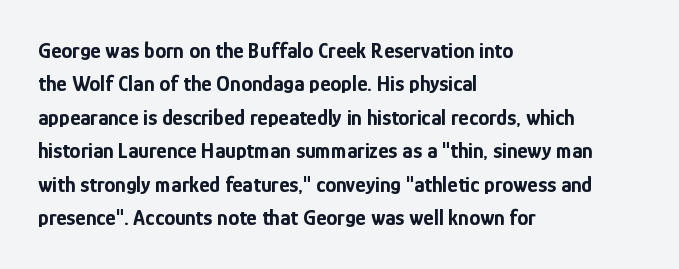
{"italic": "no", "bold": "yes", "underline": "no", "align": "left", "line_spacing": "normal", "line_spacing_ratio": 1.52, "letter_spacing": "normal", "letter_spacing_em": 0.0, "glyph_px": 22}
